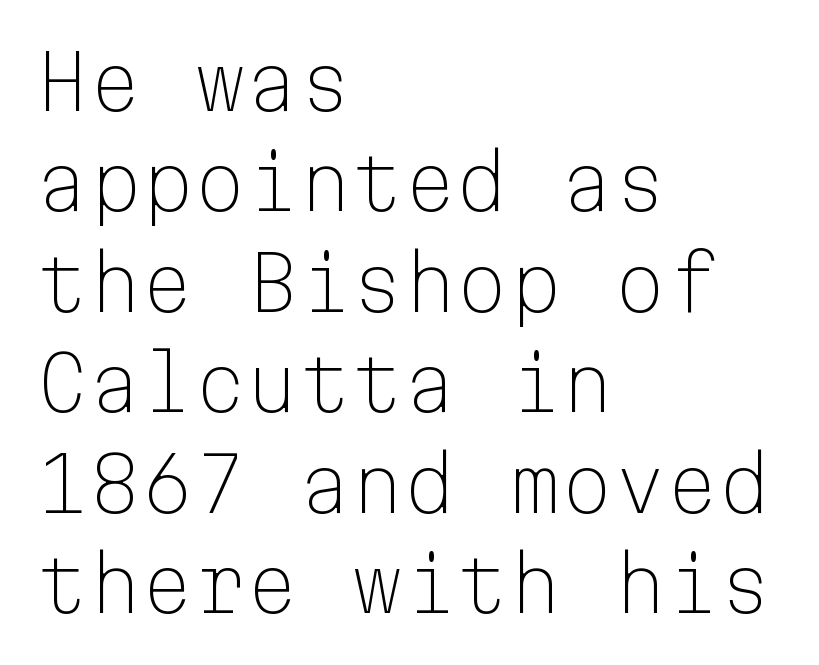
The image shows 75 px light sans-serif type, upright, monospaced; set left-aligned, normal line spacing (1.34x), normal letter spacing, not underlined; low stroke contrast and a medium x-height.
